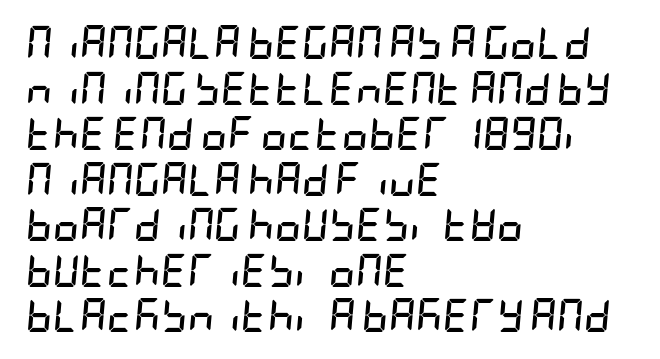
The image shows 33 px semibold, condensed type, italic (leaning right); set left-aligned, normal line spacing (1.38x), normal letter spacing, not underlined; low stroke contrast and a large x-height.
